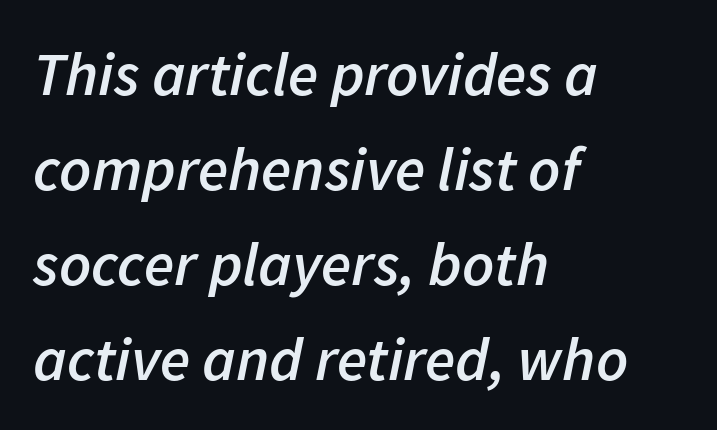
The image shows 62 px semibold type, italic (leaning right); set left-aligned, normal line spacing (1.53x), normal letter spacing, not underlined; low stroke contrast and a medium x-height.
